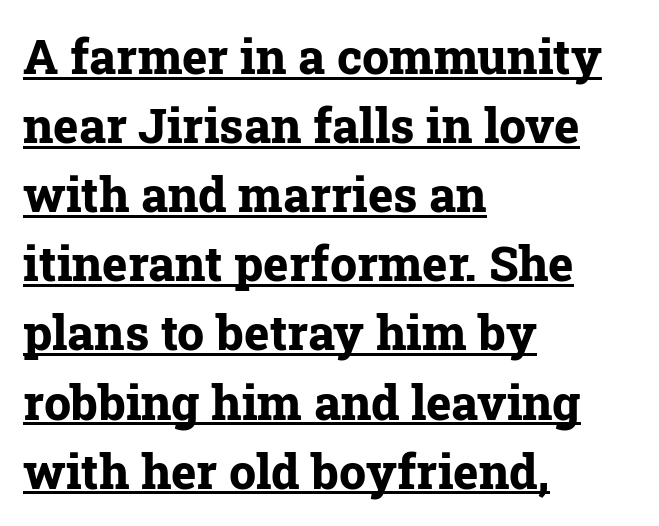
The image shows 48 px bold serif type, upright; set left-aligned, normal line spacing (1.44x), normal letter spacing, underlined; low stroke contrast and a medium x-height.
